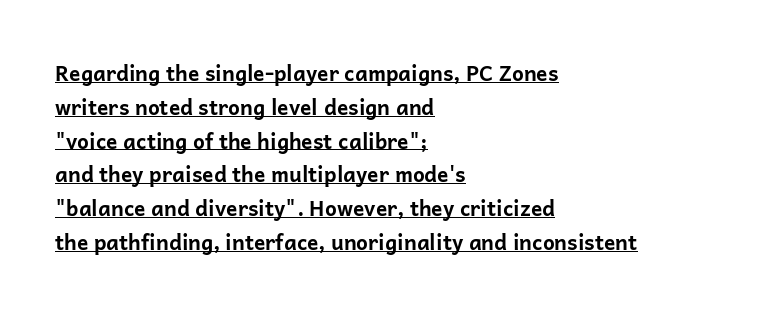
Q: Is the text bold? A: Yes.
Q: Is the text italic (slanted)? A: No, it is upright.
Q: Is the text underlined? A: Yes.
Q: How is the paragraph aligned? A: Left-aligned.
Q: Is the spacing between letters normal or unusually wide? A: Normal.
Q: Is the spacing between lines tight, normal or loose? A: Normal.
